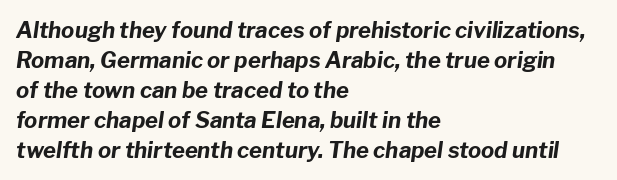
Q: Is the text bold? A: Yes.
Q: Is the text italic (slanted)? A: Yes, it leans right by about 8 degrees.
Q: Is the text underlined? A: No.
Q: How is the paragraph aligned? A: Left-aligned.
Q: Is the spacing between letters normal or unusually wide? A: Normal.
Q: Is the spacing between lines tight, normal or loose? A: Normal.
